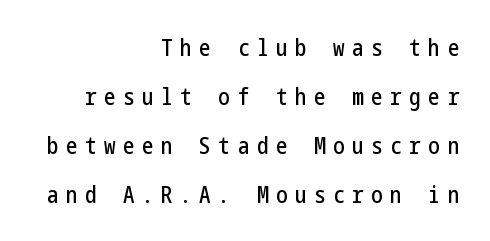
Q: Is the text italic (slanted)? A: No, it is upright.
Q: Is the text underlined? A: No.
Q: How is the paragraph aligned? A: Right-aligned.
Q: Is the spacing between letters normal or unusually wide? A: Unusually wide.
Q: Is the spacing between lines tight, normal or loose? A: Loose.
